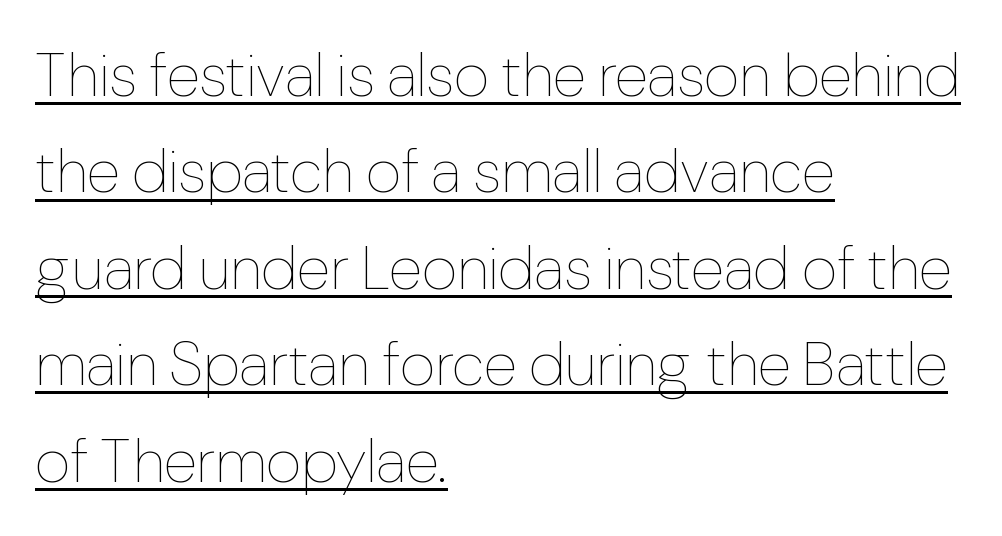
The image shows 61 px thin type, upright; set left-aligned, normal line spacing (1.58x), normal letter spacing, underlined; low stroke contrast and a medium x-height.
